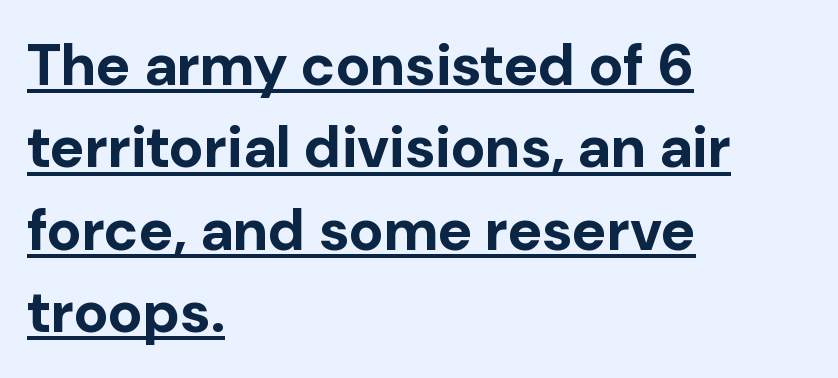
The image shows 58 px bold sans-serif type, upright; set left-aligned, normal line spacing (1.42x), normal letter spacing, underlined; low stroke contrast and a medium x-height.
